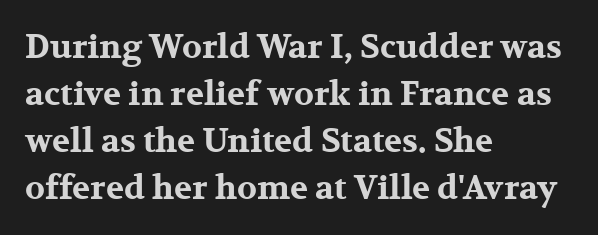
A bare baseline throughout the passage. Summary of vertical rhythm: regular, with standard interline spacing. A typesetter would mark this as roman, not italic. These lines are composed in type with serifs. All the whitespace from short lines collects on the right.
